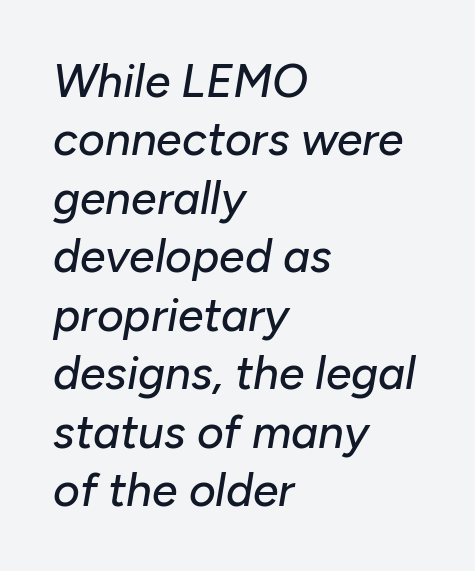
The image shows 46 px text type, italic (leaning right); set left-aligned, normal line spacing (1.27x), normal letter spacing, not underlined; low stroke contrast and a medium x-height.
